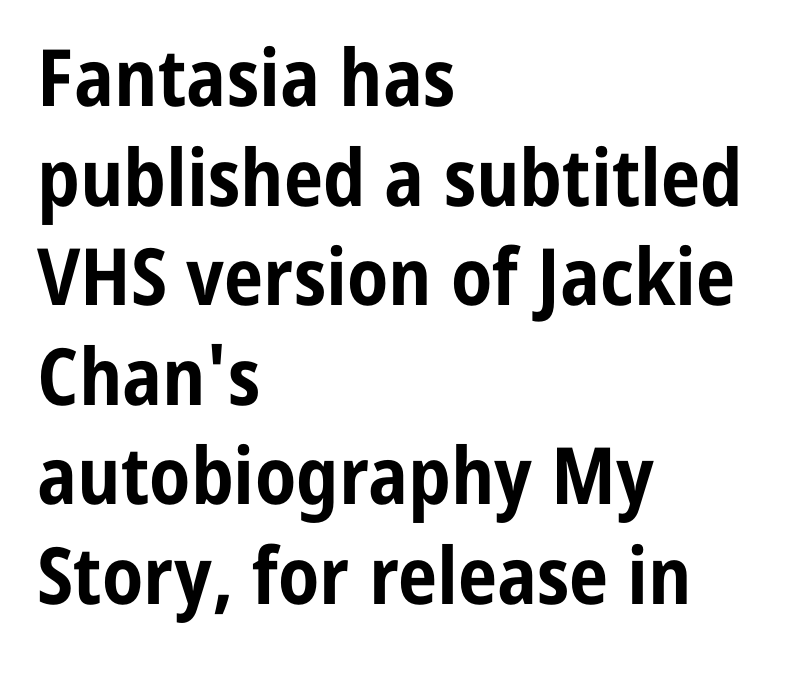
The image shows 79 px bold, condensed sans-serif type, upright; set left-aligned, normal line spacing (1.26x), normal letter spacing, not underlined; low stroke contrast and a medium x-height.
